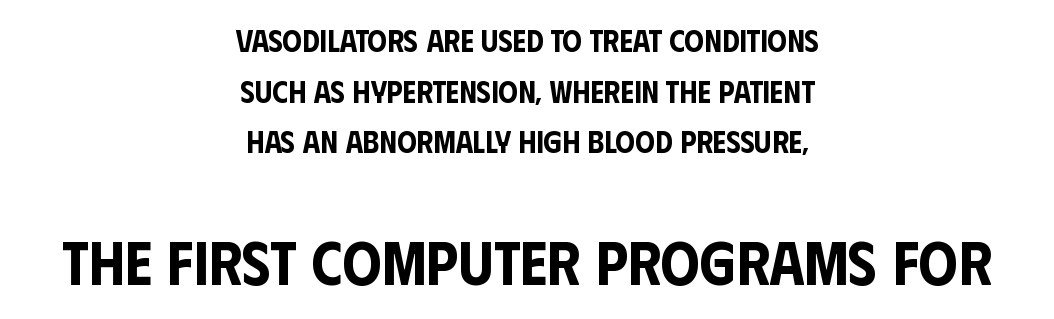
Q: Is the text italic (slanted)? A: No, it is upright.
Q: Is the typeface a serif or a sans-serif typeface? A: Sans-serif.
Q: Is the text underlined? A: No.
Q: How is the paragraph aligned? A: Centered.
Q: Is the spacing between letters normal or unusually wide? A: Normal.
Q: Is the spacing between lines tight, normal or loose? A: Normal.
Q: Which block of text is set in a larger size, the first (top) or the second (bottom)? A: The second (bottom) one.
Q: Width (condensed, normal, or wide)? A: Condensed.
Q: Stroke contrast? A: Low.
Q: x-height? A: Large.
Q: Monospaced? A: No.
